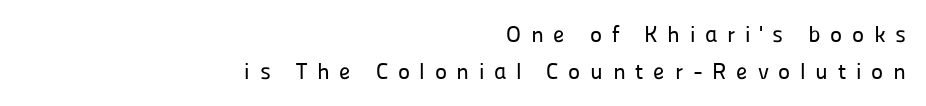
The image shows 23 px text type, upright; set right-aligned, normal line spacing (1.62x), unusually wide letter spacing (+0.42 em), not underlined.
